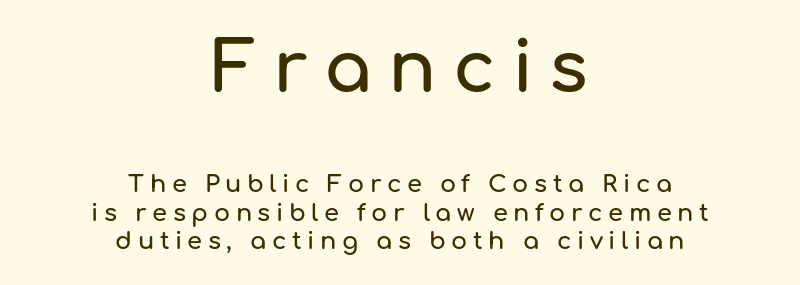
{"serif": "no", "italic": "no", "width": "normal", "stroke_contrast": "low", "x_height": "medium", "monospaced": "no", "underline": "no", "align": "center", "line_spacing_ratio": 1.19, "letter_spacing": "wide", "letter_spacing_em": 0.23, "larger_block": "first", "size_ratio": 2.96, "glyph_px": 71}
